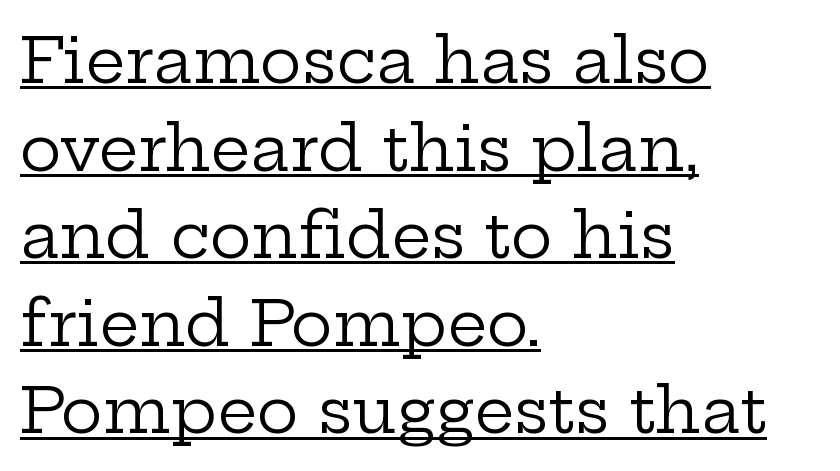
Nobody touched the tracking dial on this one. This sample uses an upright cut, with every glyph sitting square on the baseline. The rendering uses the underline text-decoration. Each letter's strokes conclude with small projecting serifs.
